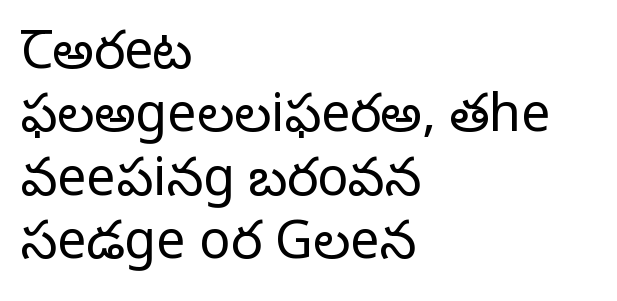
No extra tracking has been applied to these lines. Line starts are locked; line ends wander. The baseline area is clear. Is this a fixed-width face? No — the glyphs have proportional, varying widths. The lettering holds an erect, upright posture throughout.
